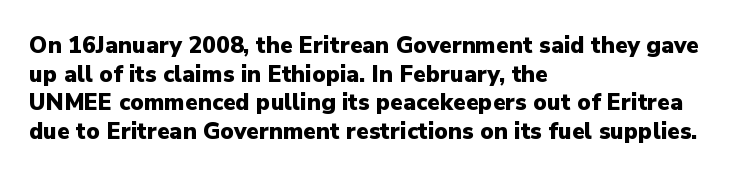
{"italic": "no", "bold": "yes", "underline": "no", "align": "left", "line_spacing_ratio": 1.24, "letter_spacing": "normal", "letter_spacing_em": 0.0, "glyph_px": 23}
